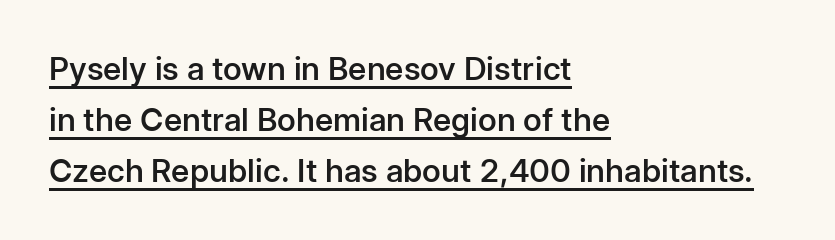
The image shows 32 px semibold sans-serif type, upright; set left-aligned, normal line spacing (1.6x), normal letter spacing, underlined; low stroke contrast and a medium x-height.
